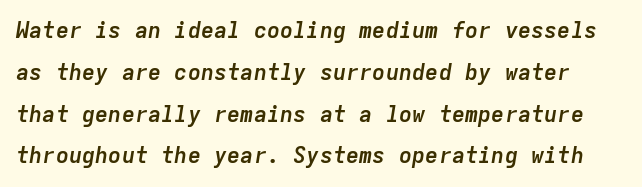
Q: Is the text bold? A: Yes.
Q: Is the text italic (slanted)? A: Yes, it leans right by about 9 degrees.
Q: Is the text underlined? A: No.
Q: Is the spacing between letters normal or unusually wide? A: Normal.
Q: Is the spacing between lines tight, normal or loose? A: Loose.
